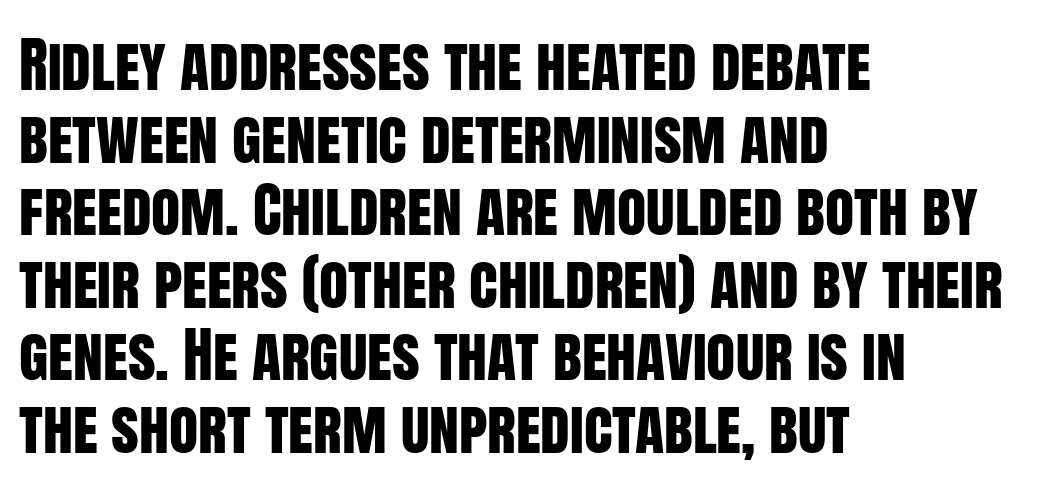
{"serif": "no", "italic": "no", "width": "condensed", "stroke_contrast": "low", "x_height": "large", "monospaced": "no", "underline": "no", "align": "left", "line_spacing_ratio": 1.21, "letter_spacing": "normal", "letter_spacing_em": 0.0, "glyph_px": 60}
